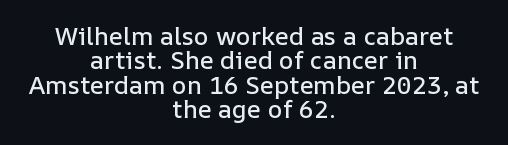
Q: Is the text italic (slanted)? A: No, it is upright.
Q: Is the text underlined? A: No.
Q: How is the paragraph aligned? A: Centered.
Q: Is the spacing between letters normal or unusually wide? A: Normal.
Q: Is the spacing between lines tight, normal or loose? A: Tight.
